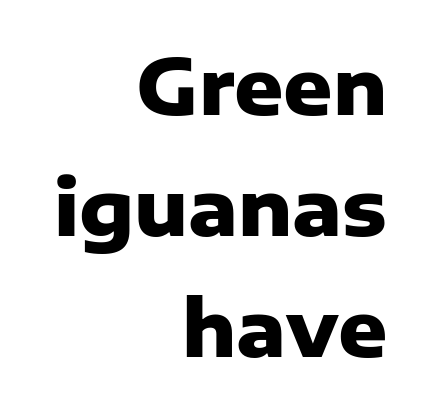
{"serif": "no", "italic": "no", "bold": "yes", "weight": "heavy", "width": "normal", "stroke_contrast": "low", "x_height": "medium", "monospaced": "no", "underline": "no", "align": "right", "line_spacing": "normal", "line_spacing_ratio": 1.59, "letter_spacing": "normal", "letter_spacing_em": 0.0, "glyph_px": 76}
